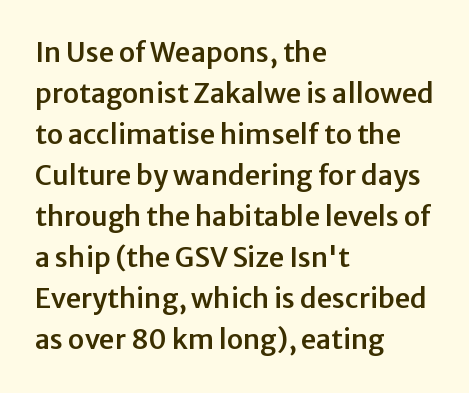
Underlining? Definitely not there. The passage shown stacks its lines at a standard gap. Tall strokes in this sample are plumb rather than angled. Is the block centered? No — it sits flush against the left margin.
